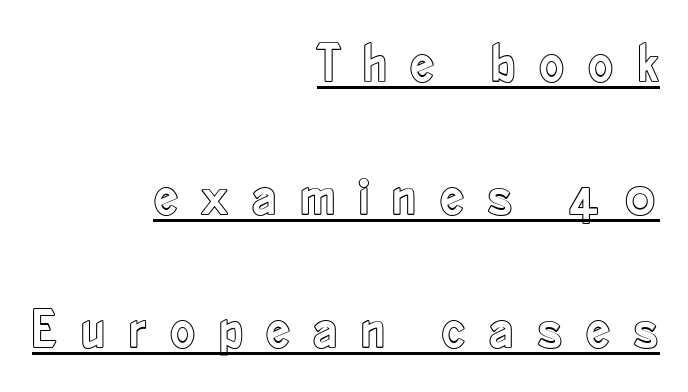
{"italic": "no", "width": "condensed", "x_height": "small", "monospaced": "no", "underline": "yes", "align": "right", "line_spacing": "loose", "line_spacing_ratio": 2.42, "letter_spacing": "wide", "letter_spacing_em": 0.41, "glyph_px": 55}
